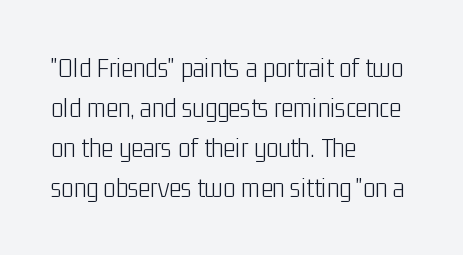
Q: Is the text bold? A: No.
Q: Is the text italic (slanted)? A: No, it is upright.
Q: Is the typeface a serif or a sans-serif typeface? A: Sans-serif.
Q: Is the text underlined? A: No.
Q: How is the paragraph aligned? A: Left-aligned.
Q: Is the spacing between letters normal or unusually wide? A: Normal.
Q: Is the spacing between lines tight, normal or loose? A: Normal.
Q: Width (condensed, normal, or wide)? A: Condensed.
Q: Stroke contrast? A: Low.
Q: x-height? A: Medium.
Q: Monospaced? A: No.
